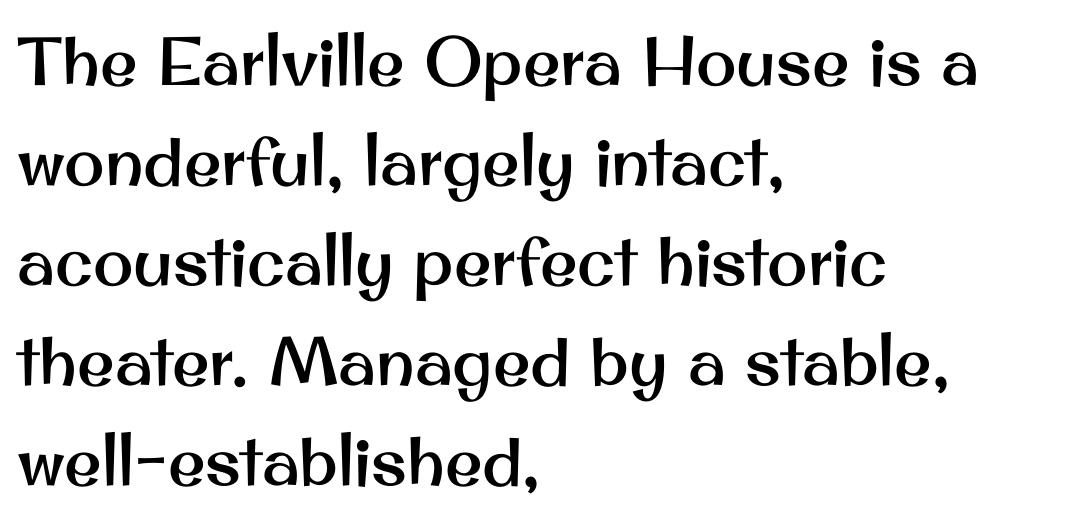
{"serif": "no", "italic": "no", "width": "normal", "stroke_contrast": "medium", "x_height": "small", "monospaced": "no", "underline": "no", "align": "left", "line_spacing": "normal", "line_spacing_ratio": 1.47, "letter_spacing": "normal", "letter_spacing_em": 0.0, "glyph_px": 68}
